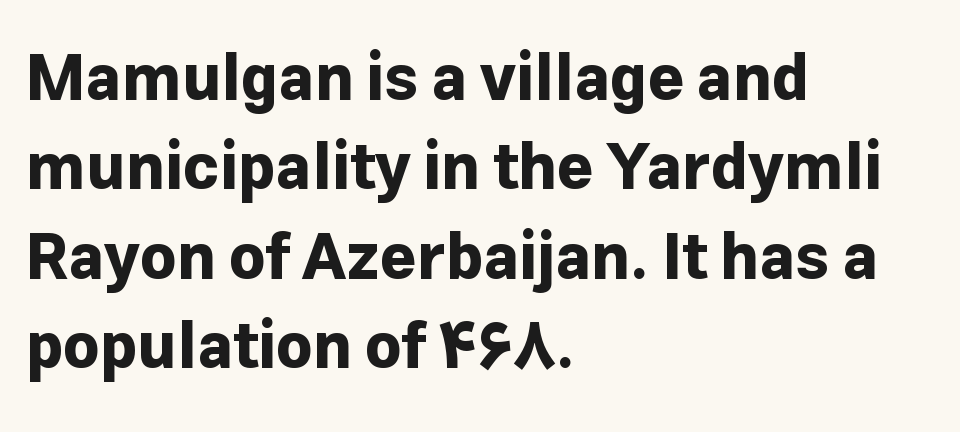
The image shows 63 px bold sans-serif type, upright; set left-aligned, normal line spacing (1.42x), normal letter spacing, not underlined; low stroke contrast and a medium x-height.
